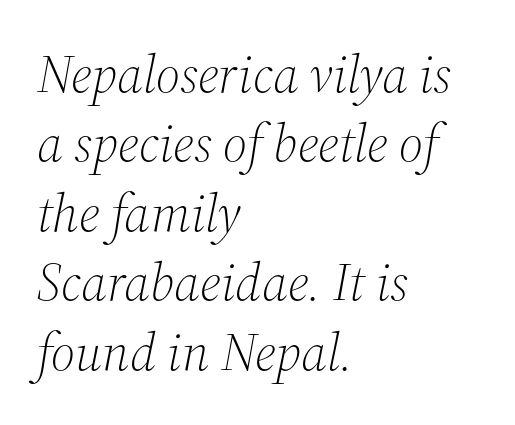
The ragged edge is on the right, which tells us the setting is flush left. Little horizontal feet cap the strokes, marking this as serif type. Each row of text sits above clean, open space. Compared with typical paragraphs, the rows here are spaced about the same. The passage shown leans; its letterforms are oblique. You could not count columns in this text — the font is proportionally spaced.
